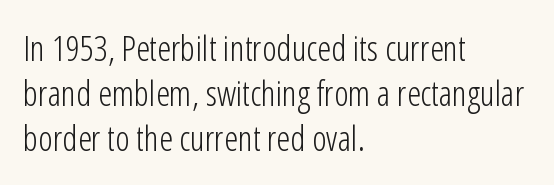
{"serif": "no", "italic": "no", "bold": "no", "weight": "light", "width": "condensed", "stroke_contrast": "low", "x_height": "medium", "monospaced": "no", "underline": "no", "align": "left", "line_spacing": "normal", "line_spacing_ratio": 1.28, "letter_spacing": "normal", "letter_spacing_em": 0.0, "glyph_px": 35}
